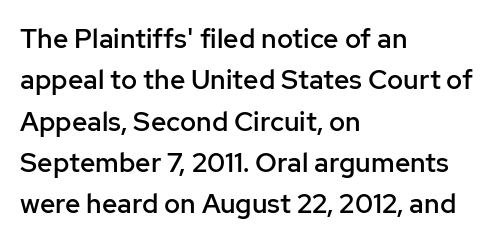
A student would call this left alignment; a typographer would say flush left, rag right. Line spacing here is normal. Tracking value appears to be zero — textbook default spacing. A typesetter would mark this as roman, not italic. Each glyph is drawn with semibold strokes, heavier than normal yet not fully bold. The strip under each line holds only bare page.
